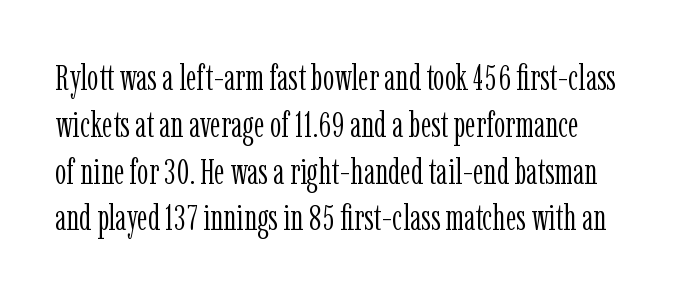
Italic: no, the glyphs are upright roman. Notice how descenders clear the ascenders below comfortably — that's standard leading. Note the varied advance widths — an 'i' is clearly narrower than an 'm'. Short and long lines alike share a common starting point at left.
